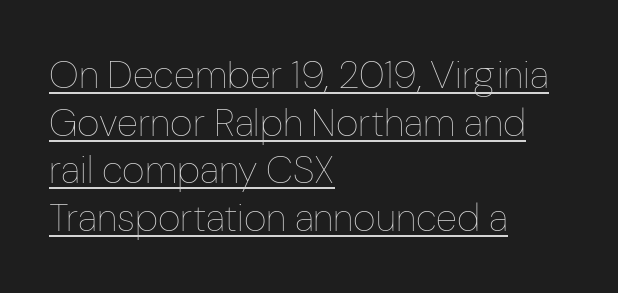
Q: Is the text bold? A: No.
Q: Is the text italic (slanted)? A: No, it is upright.
Q: Is the text underlined? A: Yes.
Q: How is the paragraph aligned? A: Left-aligned.
Q: Is the spacing between letters normal or unusually wide? A: Normal.
Q: Width (condensed, normal, or wide)? A: Condensed.
Q: Stroke contrast? A: Low.
Q: x-height? A: Medium.
Q: Monospaced? A: No.
